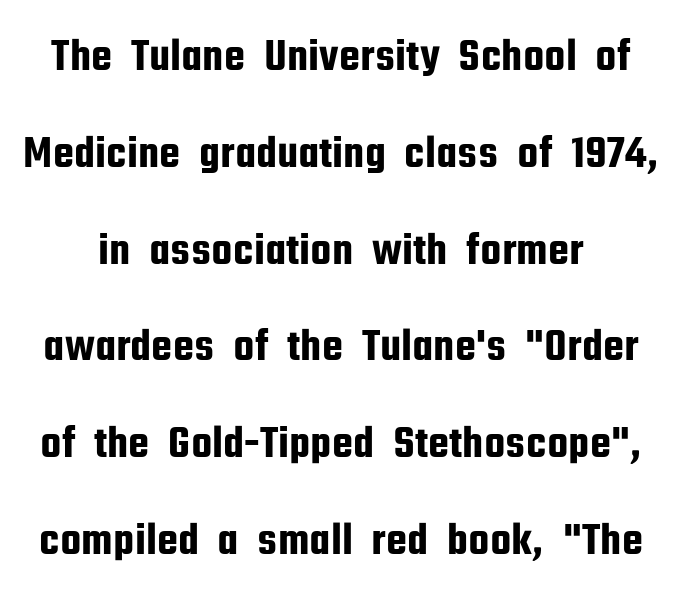
Q: Is the text italic (slanted)? A: No, it is upright.
Q: Is the typeface a serif or a sans-serif typeface? A: Sans-serif.
Q: Is the text underlined? A: No.
Q: Is the spacing between letters normal or unusually wide? A: Normal.
Q: Is the spacing between lines tight, normal or loose? A: Loose.
Q: Width (condensed, normal, or wide)? A: Condensed.
Q: Stroke contrast? A: Low.
Q: x-height? A: Medium.
Q: Monospaced? A: No.
